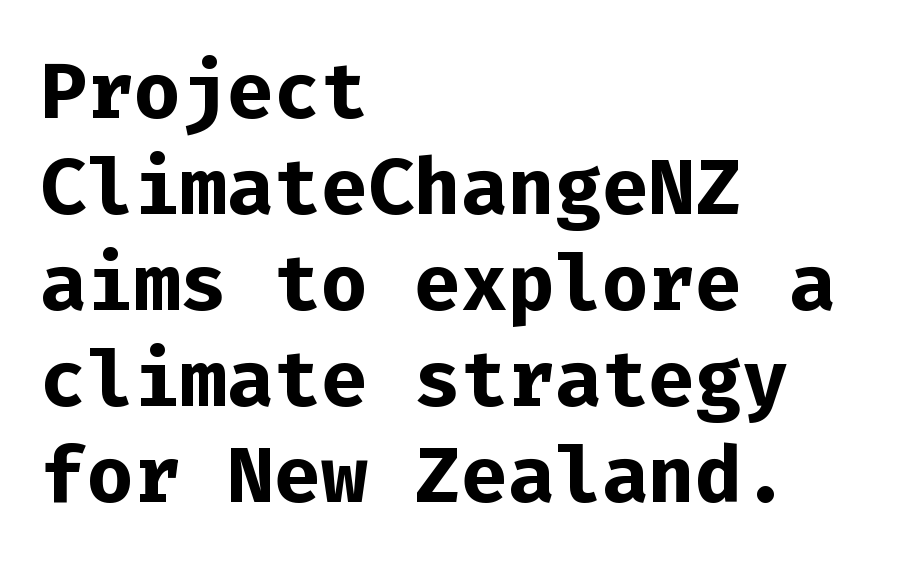
{"serif": "no", "italic": "no", "bold": "yes", "weight": "bold", "width": "normal", "stroke_contrast": "low", "x_height": "medium", "monospaced": "yes", "underline": "no", "align": "left", "line_spacing_ratio": 1.23, "letter_spacing": "normal", "letter_spacing_em": 0.0, "glyph_px": 78}
